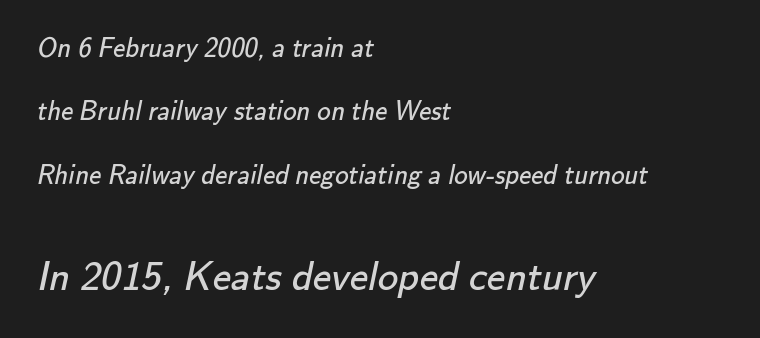
Q: Is the text bold? A: No.
Q: Is the typeface a serif or a sans-serif typeface? A: Sans-serif.
Q: Is the text underlined? A: No.
Q: How is the paragraph aligned? A: Left-aligned.
Q: Is the spacing between letters normal or unusually wide? A: Normal.
Q: Is the spacing between lines tight, normal or loose? A: Loose.
Q: Which block of text is set in a larger size, the first (top) or the second (bottom)? A: The second (bottom) one.
Q: Width (condensed, normal, or wide)? A: Normal.
Q: Stroke contrast? A: Low.
Q: x-height? A: Small.
Q: Monospaced? A: No.
